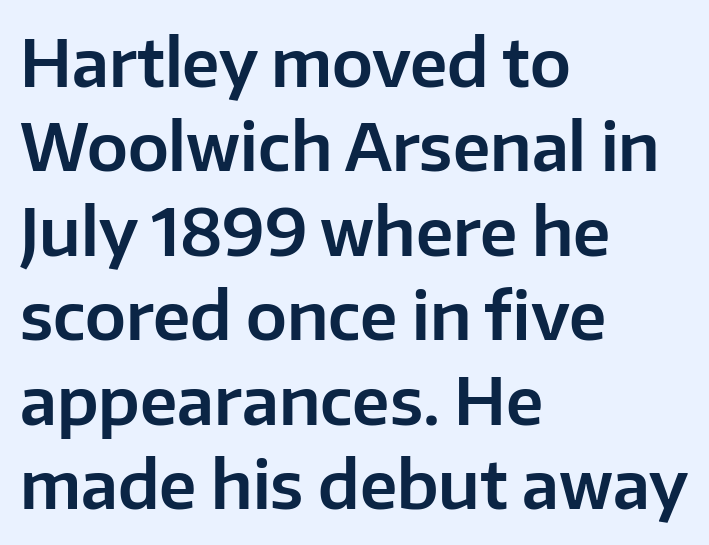
The image shows 65 px sans-serif type, upright; set left-aligned, normal line spacing (1.3x), normal letter spacing, not underlined; low stroke contrast and a medium x-height.
